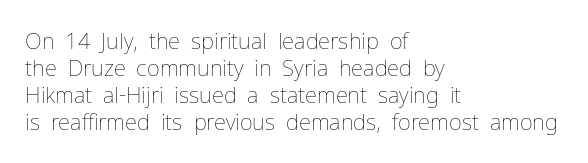
Beneath every word, the page is bare. The lettering holds an erect, upright posture throughout. Caption: face not bold, strokes unweighted. The gaps between neighbouring characters are ordinary and unremarkable.
